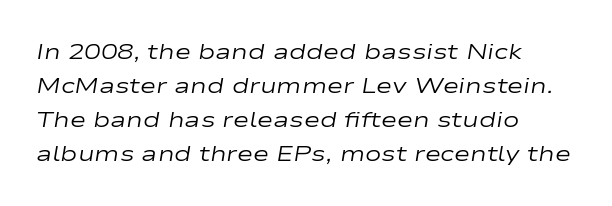
{"italic": "yes", "lean": "right", "slant_degrees": 9, "bold": "no", "underline": "no", "align": "left", "line_spacing": "normal", "line_spacing_ratio": 1.55, "letter_spacing": "normal", "letter_spacing_em": 0.0, "glyph_px": 22}
